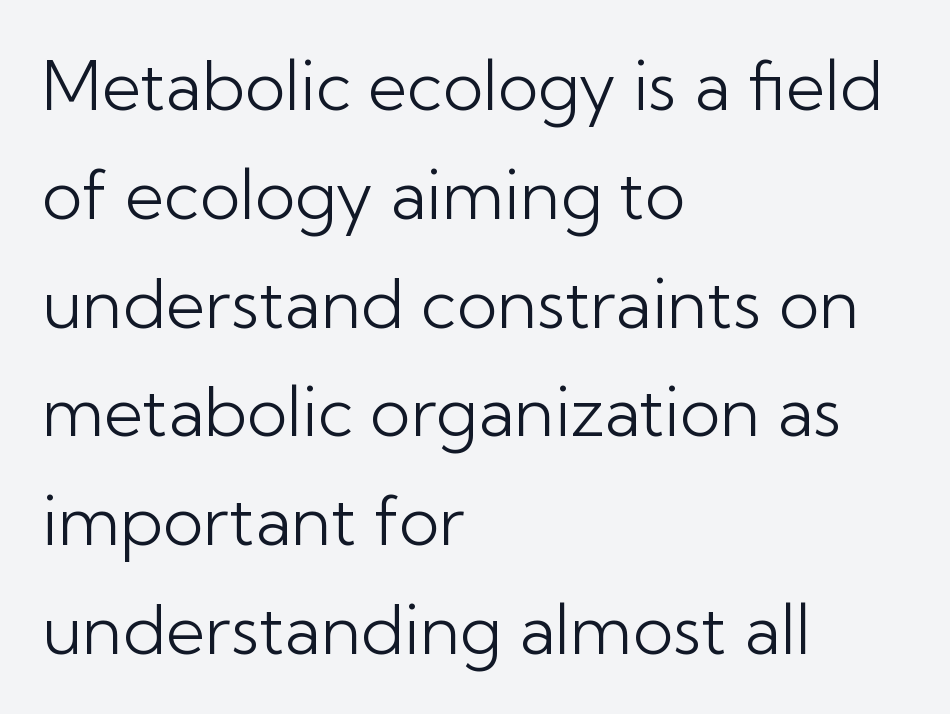
Q: Is the text bold? A: No.
Q: Is the text italic (slanted)? A: No, it is upright.
Q: Is the typeface a serif or a sans-serif typeface? A: Sans-serif.
Q: Is the text underlined? A: No.
Q: How is the paragraph aligned? A: Left-aligned.
Q: Is the spacing between letters normal or unusually wide? A: Normal.
Q: Is the spacing between lines tight, normal or loose? A: Normal.
Q: Width (condensed, normal, or wide)? A: Normal.
Q: Stroke contrast? A: Low.
Q: x-height? A: Medium.
Q: Monospaced? A: No.
